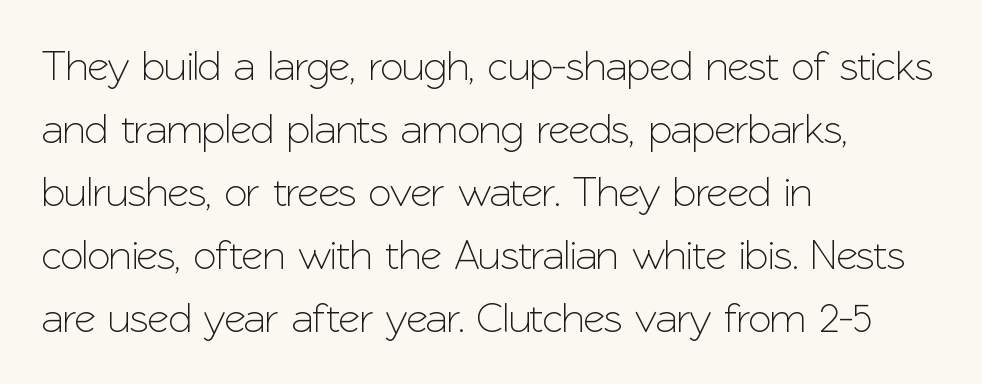
The image shows 42 px sans-serif type, upright; set left-aligned, normal line spacing (1.5x), normal letter spacing, not underlined; low stroke contrast and a medium x-height.
